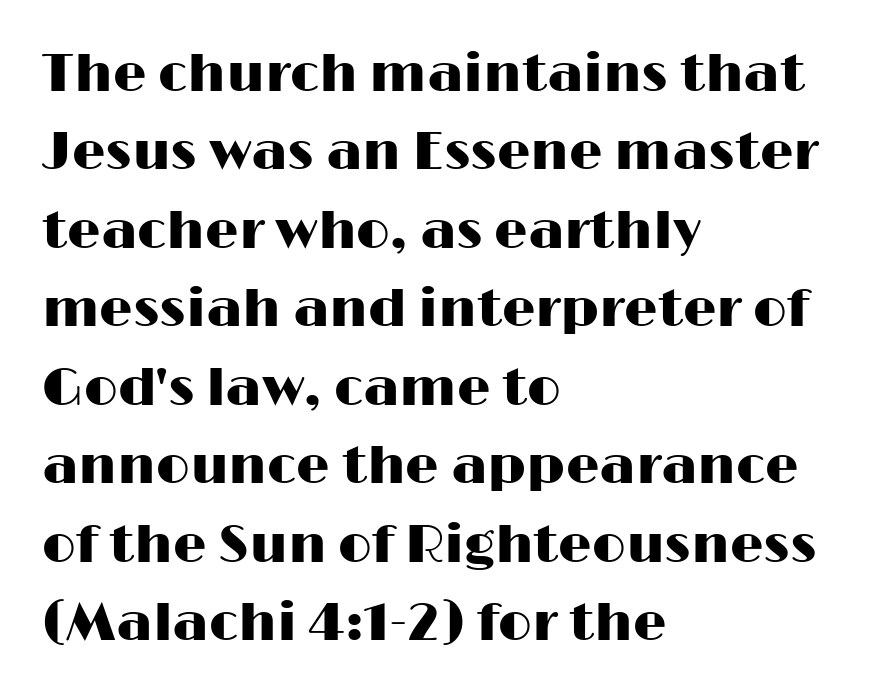
{"serif": "no", "italic": "no", "width": "wide", "stroke_contrast": "high", "x_height": "medium", "monospaced": "no", "underline": "no", "align": "left", "line_spacing": "normal", "line_spacing_ratio": 1.48, "letter_spacing": "normal", "letter_spacing_em": 0.0, "glyph_px": 53}
